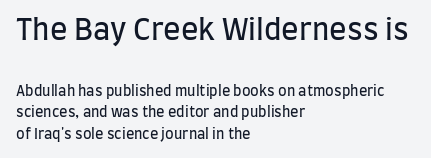
The image shows 29 px regular-weight, condensed sans-serif type, upright; set left-aligned, normal line spacing (1.54x), normal letter spacing, not underlined; the first (top) block is 2.07x larger; low stroke contrast and a large x-height.
